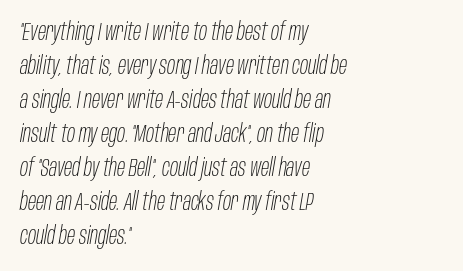
Typeset ragged right — the left edge is the straight one. Underline: absent. Looking at the ascenders, they clearly lean. The lines sit at an ordinary, default distance from one another. Is the letter spacing exaggerated? No — it looks like the ordinary default. Stem width sits at or under what a default text font uses.
